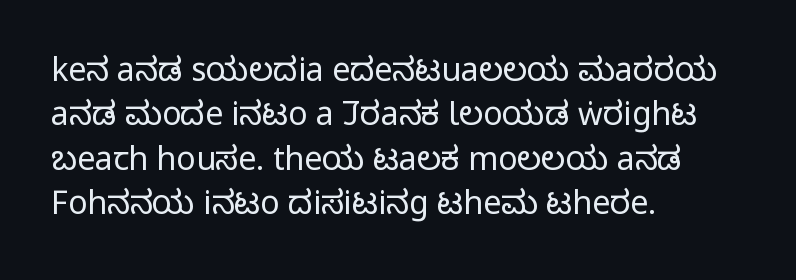
{"serif": "no", "italic": "no", "bold": "no", "weight": "regular", "width": "condensed", "stroke_contrast": "low", "x_height": "large", "monospaced": "no", "underline": "no", "align": "left", "line_spacing": "normal", "line_spacing_ratio": 1.39, "letter_spacing": "normal", "letter_spacing_em": 0.0, "glyph_px": 32}
